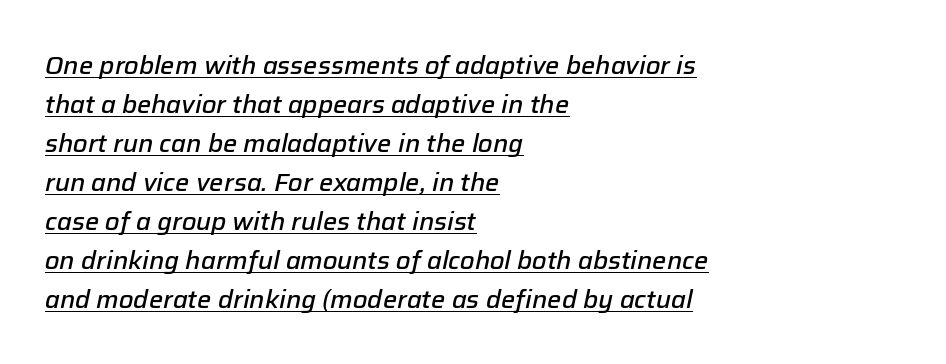
Q: Is the text bold? A: Semi-bold.
Q: Is the text italic (slanted)? A: Yes, it leans right by about 12 degrees.
Q: Is the text underlined? A: Yes.
Q: How is the paragraph aligned? A: Left-aligned.
Q: Is the spacing between letters normal or unusually wide? A: Normal.
Q: Is the spacing between lines tight, normal or loose? A: Normal.
